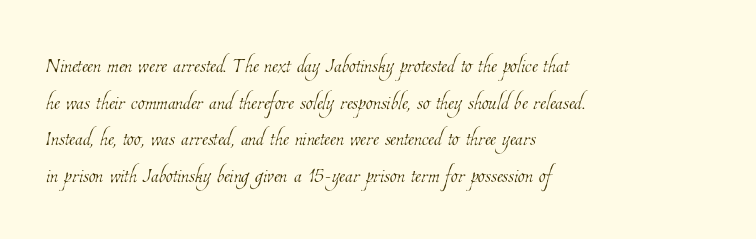
{"bold": "no", "weight": "thin", "width": "condensed", "stroke_contrast": "low", "x_height": "medium", "monospaced": "no", "underline": "no", "align": "left", "line_spacing": "normal", "line_spacing_ratio": 1.31, "letter_spacing": "normal", "letter_spacing_em": 0.0, "glyph_px": 28}
